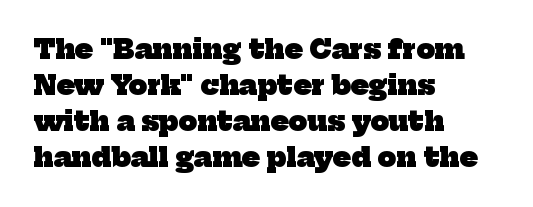
The image shows 26 px bold type; set left-aligned, normal line spacing (1.38x), normal letter spacing, not underlined.
